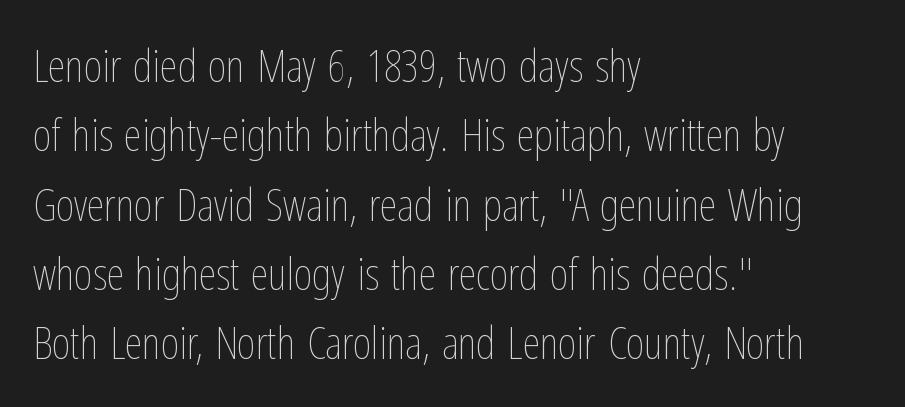
Q: Is the text bold? A: No.
Q: Is the text italic (slanted)? A: No, it is upright.
Q: Is the text underlined? A: No.
Q: How is the paragraph aligned? A: Left-aligned.
Q: Is the spacing between letters normal or unusually wide? A: Normal.
Q: Is the spacing between lines tight, normal or loose? A: Normal.
Q: Width (condensed, normal, or wide)? A: Condensed.
Q: Stroke contrast? A: Low.
Q: x-height? A: Medium.
Q: Monospaced? A: No.
